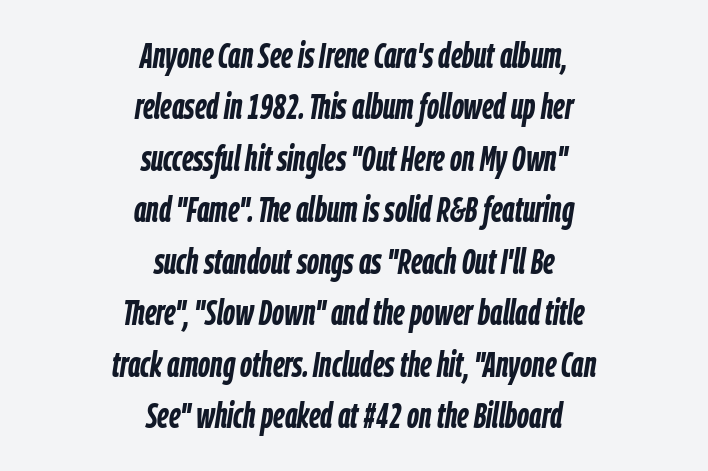
What weight is shown? A full bold with thick strokes. Proportional: the letters do not fall into vertical columns. The vertical gap from one line to the next is medium. Inter-character spacing is left at the font's built-in metrics. If you drew a line through each stem, it would be angled. Each line is balanced around a shared central axis.
